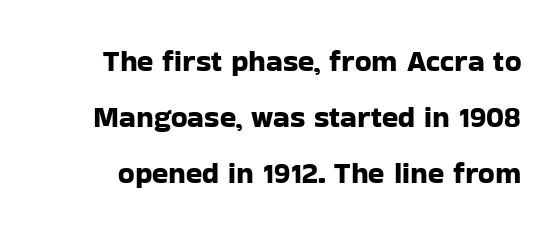
{"serif": "no", "italic": "no", "width": "normal", "stroke_contrast": "low", "x_height": "medium", "monospaced": "no", "underline": "no", "line_spacing_ratio": 1.86, "letter_spacing": "normal", "letter_spacing_em": 0.0, "glyph_px": 30}
